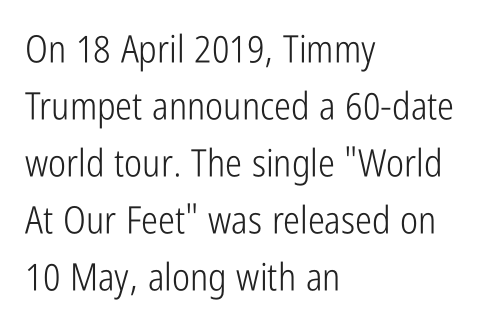
Is the type heavy? It reads as light-to-regular instead. The space between consecutive lines is moderate. Here the designer chose a conventional face with non-uniform glyph widths. Which margin do the lines hug? The left one — the right edge is uneven. Notice how the stems are strictly vertical — no italics here. Unmarked baselines from the first word to the last.
